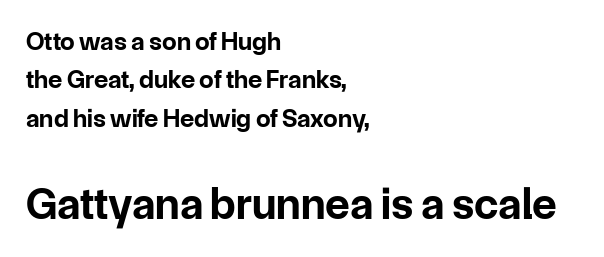
The lettering holds an erect, upright posture throughout. A dark, heavy texture on the line: the type is bold. In terms of letterspacing, this is plain default setting. Letters rest on an invisible, unmarked baseline. Type style note: lacks serifs. The rendering anchors every line to the left-hand side.
